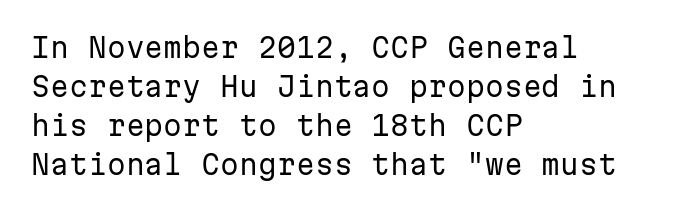
Q: Is the text bold? A: No.
Q: Is the text italic (slanted)? A: No, it is upright.
Q: Is the text underlined? A: No.
Q: How is the paragraph aligned? A: Left-aligned.
Q: Is the spacing between letters normal or unusually wide? A: Normal.
Q: Is the spacing between lines tight, normal or loose? A: Normal.
